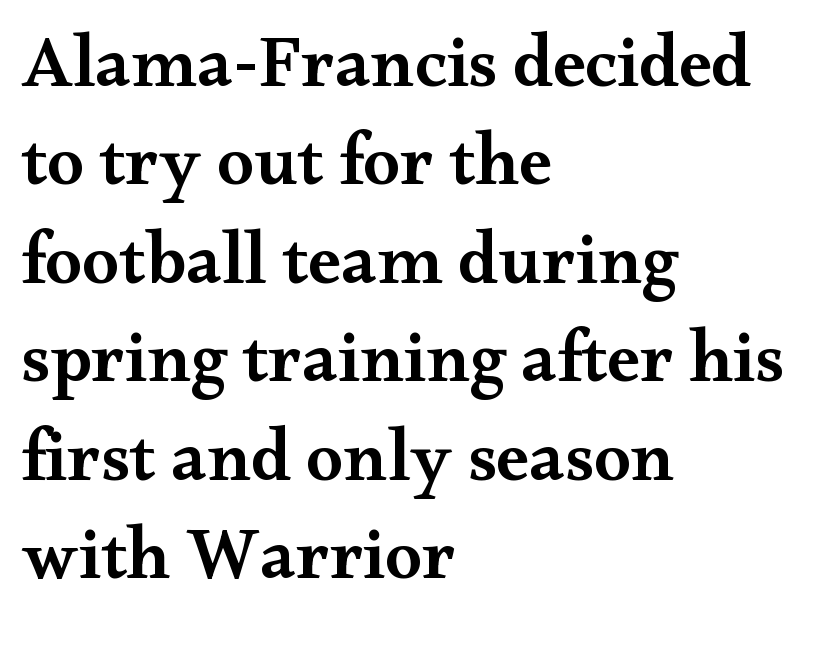
{"serif": "yes", "italic": "no", "bold": "semi", "weight": "semibold", "width": "wide", "stroke_contrast": "medium", "x_height": "small", "monospaced": "no", "underline": "no", "align": "left", "line_spacing": "normal", "line_spacing_ratio": 1.33, "letter_spacing": "normal", "letter_spacing_em": 0.0, "glyph_px": 74}
